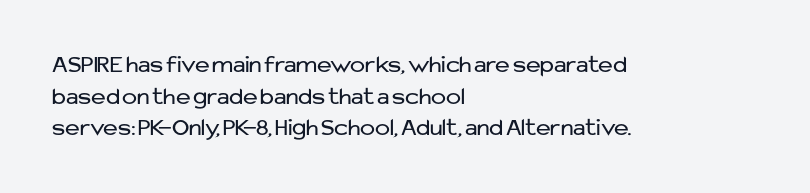
The image shows 25 px text type, upright; set left-aligned, normal line spacing (1.27x), normal letter spacing, not underlined.
